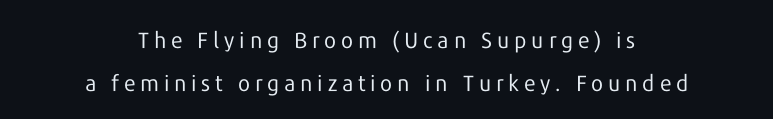
{"italic": "no", "bold": "no", "underline": "no", "align": "center", "line_spacing": "loose", "line_spacing_ratio": 1.95, "letter_spacing": "wide", "letter_spacing_em": 0.22, "glyph_px": 22}
